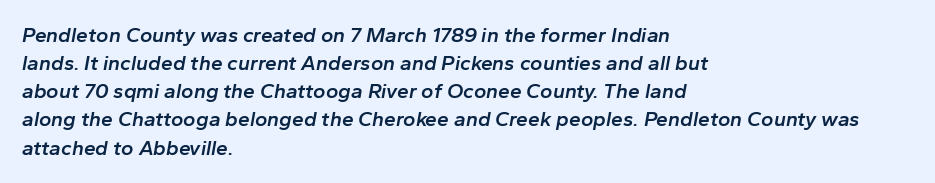
The image shows 21 px text type, italic (leaning right); set left-aligned, normal line spacing (1.34x), normal letter spacing, not underlined.
